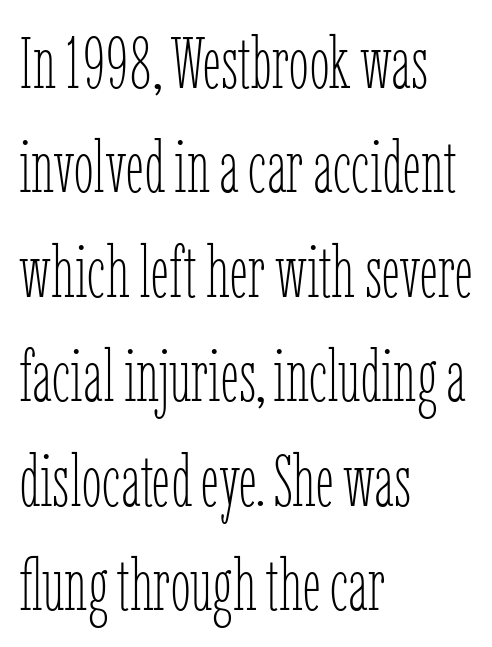
{"italic": "no", "bold": "no", "weight": "thin", "width": "condensed", "stroke_contrast": "low", "x_height": "medium", "monospaced": "no", "underline": "no", "align": "left", "line_spacing": "normal", "line_spacing_ratio": 1.45, "letter_spacing": "normal", "letter_spacing_em": 0.0, "glyph_px": 72}
